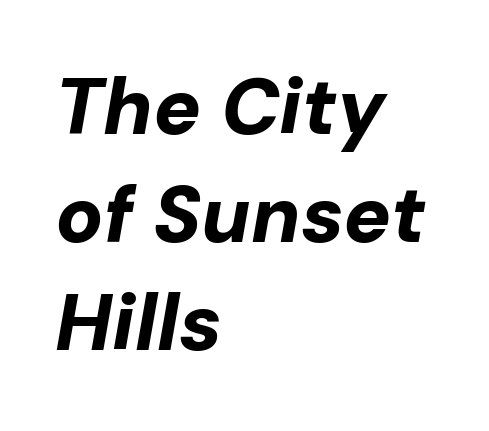
Short and long lines alike share a common starting point at left. Check under the words: just untouched page. Tall strokes in this sample are angled rather than plumb. The passage shown is typed in a proportional face where columns would drift.
